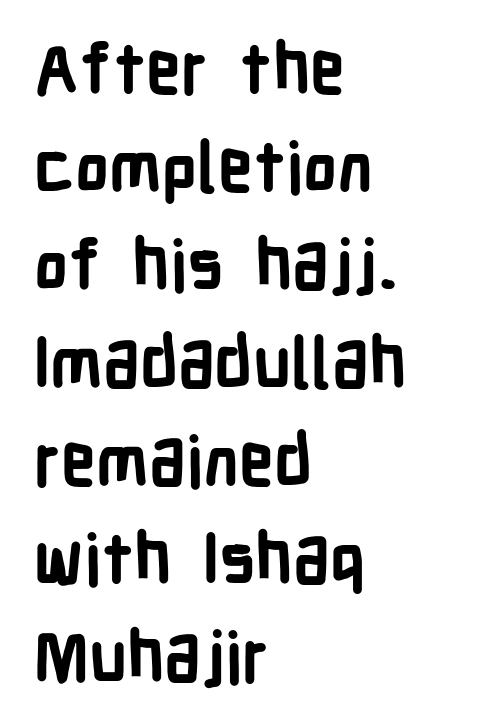
{"serif": "no", "italic": "no", "bold": "yes", "weight": "bold", "width": "condensed", "stroke_contrast": "low", "x_height": "medium", "monospaced": "no", "underline": "no", "align": "left", "line_spacing": "normal", "line_spacing_ratio": 1.42, "letter_spacing": "normal", "letter_spacing_em": 0.0, "glyph_px": 69}
